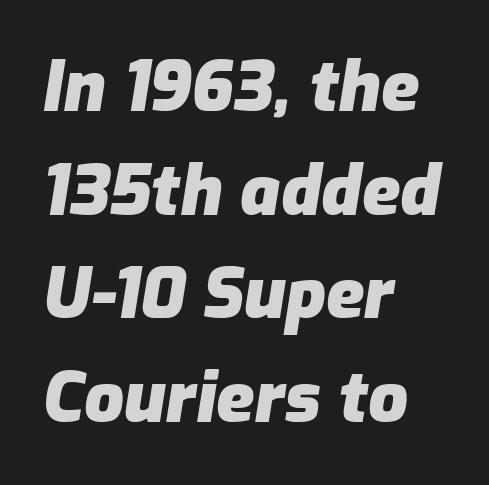
The image shows 70 px heavy type, italic (leaning right); set left-aligned, normal line spacing (1.48x), normal letter spacing, not underlined; low stroke contrast and a medium x-height.
